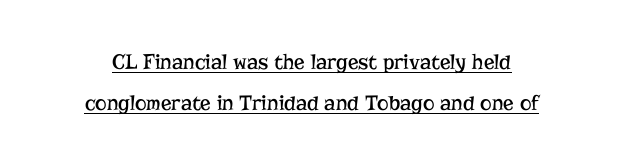
The image shows 22 px text type, upright; set line spacing 1.86x, normal letter spacing, underlined.
